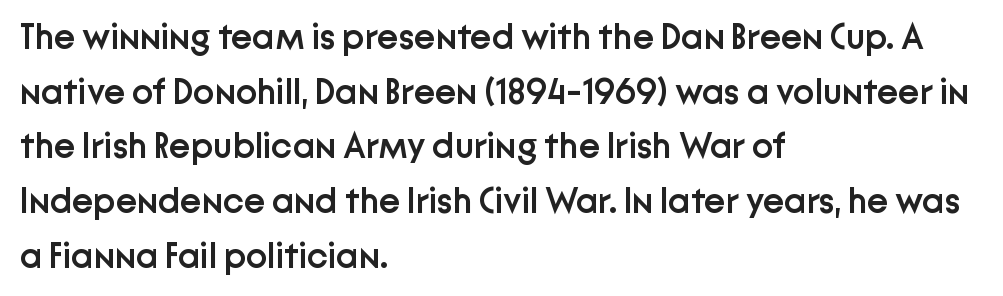
{"serif": "no", "italic": "no", "bold": "semi", "weight": "semibold", "width": "normal", "stroke_contrast": "low", "x_height": "medium", "monospaced": "no", "underline": "no", "align": "left", "line_spacing": "normal", "line_spacing_ratio": 1.52, "letter_spacing": "normal", "letter_spacing_em": 0.0, "glyph_px": 36}
